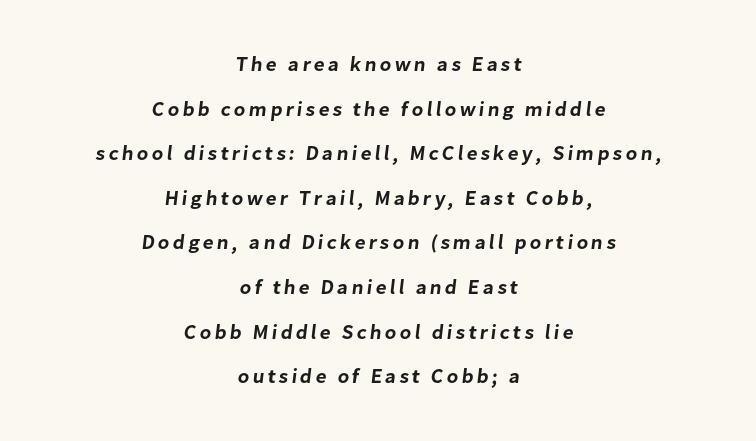
The image shows 20 px text type; set centered, loose line spacing (2.23x), not underlined.
